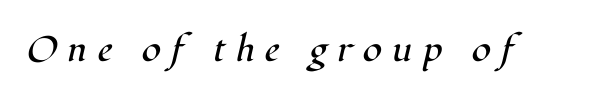
Observe the wide spacing: letters keep a clear distance from each other. You can tell from the footed stems that serif type was used. Lines of text with bare space underneath. Weight: in the light-to-regular range.
